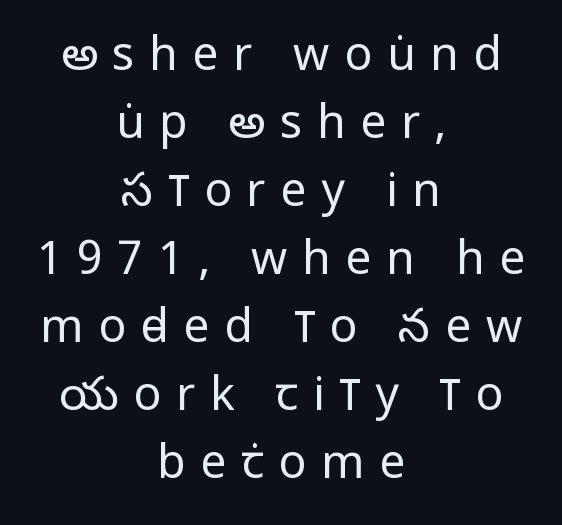
{"serif": "no", "italic": "no", "bold": "no", "weight": "regular", "width": "condensed", "stroke_contrast": "low", "x_height": "large", "monospaced": "no", "underline": "no", "align": "center", "line_spacing": "normal", "line_spacing_ratio": 1.48, "letter_spacing": "wide", "letter_spacing_em": 0.32, "glyph_px": 46}
